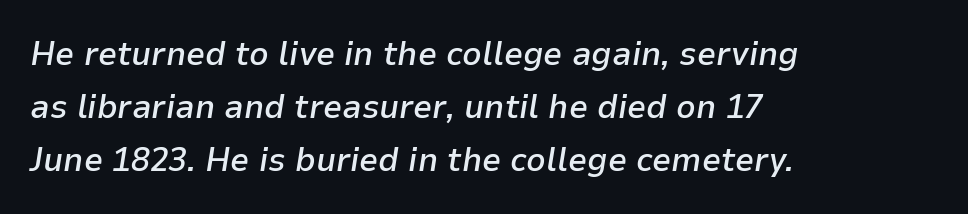
{"italic": "yes", "lean": "right", "slant_degrees": 9, "bold": "semi", "weight": "semibold", "width": "normal", "stroke_contrast": "low", "x_height": "medium", "monospaced": "no", "underline": "no", "align": "left", "line_spacing": "normal", "line_spacing_ratio": 1.56, "letter_spacing": "normal", "letter_spacing_em": 0.0, "glyph_px": 34}
